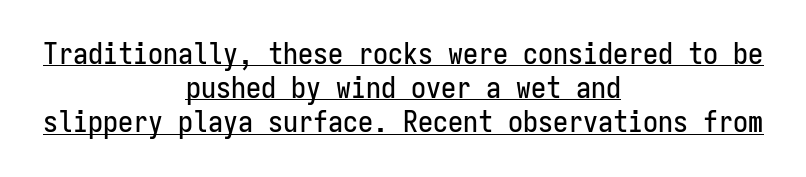
Summary of vertical rhythm: compact, with narrow interline spacing. You could count columns in this text — the font is strictly monospaced. This is underlined copy, the kind a proofreader might mark for attention. Nothing sits at the stroke ends, so this counts as sans-serif. Tracking here is standard; glyphs follow each other at the usual distance.
